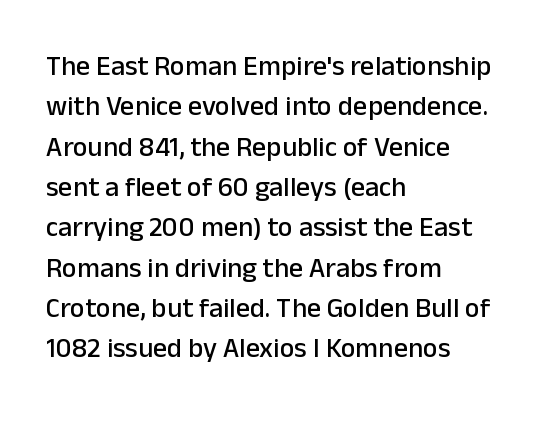
Q: Is the text italic (slanted)? A: No, it is upright.
Q: Is the typeface a serif or a sans-serif typeface? A: Sans-serif.
Q: Is the text underlined? A: No.
Q: How is the paragraph aligned? A: Left-aligned.
Q: Is the spacing between letters normal or unusually wide? A: Normal.
Q: Is the spacing between lines tight, normal or loose? A: Normal.
Q: Width (condensed, normal, or wide)? A: Normal.
Q: Stroke contrast? A: Low.
Q: x-height? A: Medium.
Q: Monospaced? A: No.
